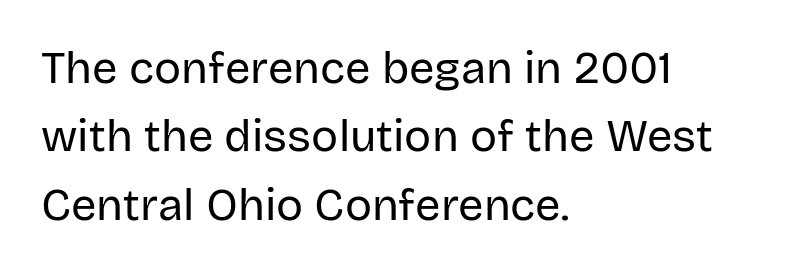
{"serif": "no", "italic": "no", "bold": "no", "weight": "regular", "width": "normal", "stroke_contrast": "low", "x_height": "large", "monospaced": "no", "underline": "no", "align": "left", "line_spacing": "normal", "line_spacing_ratio": 1.52, "letter_spacing": "normal", "letter_spacing_em": 0.0, "glyph_px": 45}
